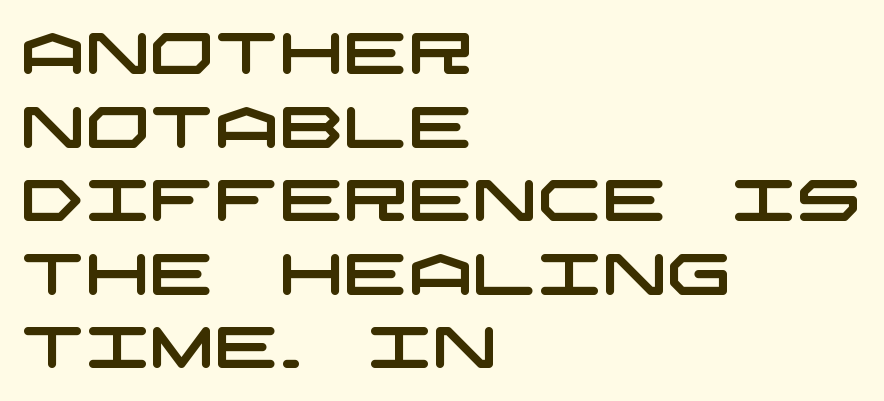
The rendering keeps characters at their native spacing. Each line starts at the same left margin while the right side varies. Descenders are the only things crossing below the line. Leading matches the norm, producing a regular column. Font category for this specimen: sans-serif.
